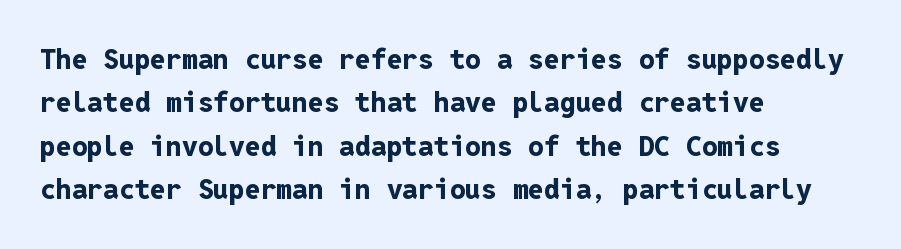
{"serif": "no", "italic": "no", "bold": "yes", "weight": "bold", "width": "normal", "stroke_contrast": "low", "x_height": "medium", "monospaced": "yes", "underline": "no", "align": "left", "line_spacing": "normal", "line_spacing_ratio": 1.55, "letter_spacing": "normal", "letter_spacing_em": 0.0, "glyph_px": 28}
